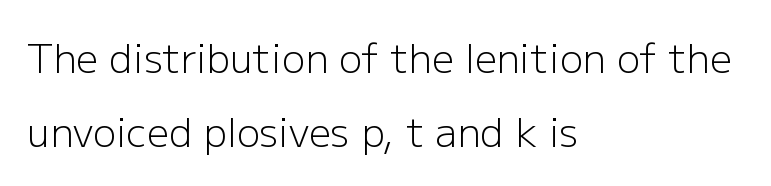
Compared with a centered layout, this one pins lines to the left instead. In terms of letterform style, serifs are entirely absent. Here the designer chose a conventional face with non-uniform glyph widths. Nope, not italic — everything's standing straight. The weight would be labelled regular, book, light, or lighter still.
